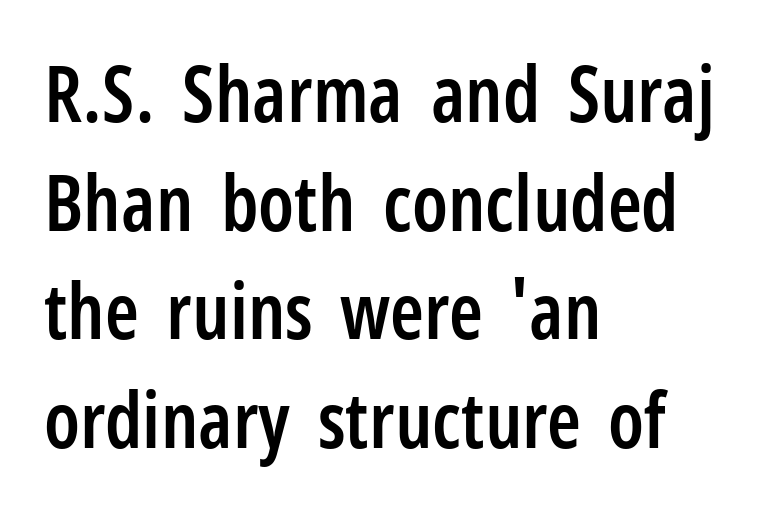
The image shows 77 px semibold, condensed sans-serif type, upright; set left-aligned, normal line spacing (1.41x), normal letter spacing, not underlined; low stroke contrast and a medium x-height.
